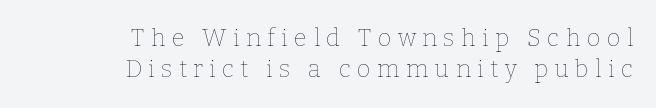
{"italic": "no", "bold": "no", "underline": "no", "align": "right", "line_spacing": "normal", "line_spacing_ratio": 1.31, "letter_spacing": "wide", "letter_spacing_em": 0.26, "glyph_px": 24}
